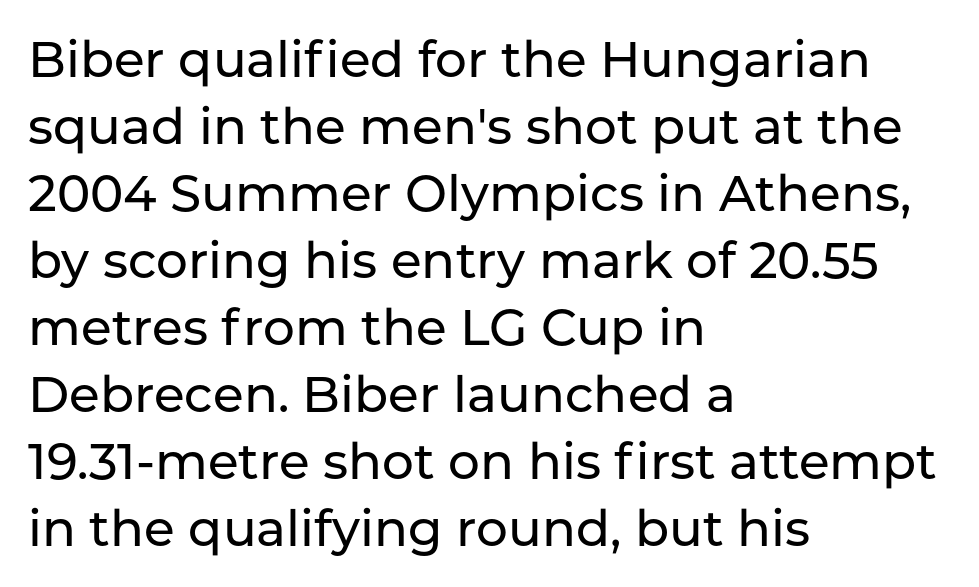
Q: Is the text italic (slanted)? A: No, it is upright.
Q: Is the typeface a serif or a sans-serif typeface? A: Sans-serif.
Q: Is the text underlined? A: No.
Q: How is the paragraph aligned? A: Left-aligned.
Q: Is the spacing between letters normal or unusually wide? A: Normal.
Q: Is the spacing between lines tight, normal or loose? A: Normal.
Q: Width (condensed, normal, or wide)? A: Normal.
Q: Stroke contrast? A: Low.
Q: x-height? A: Medium.
Q: Monospaced? A: No.
